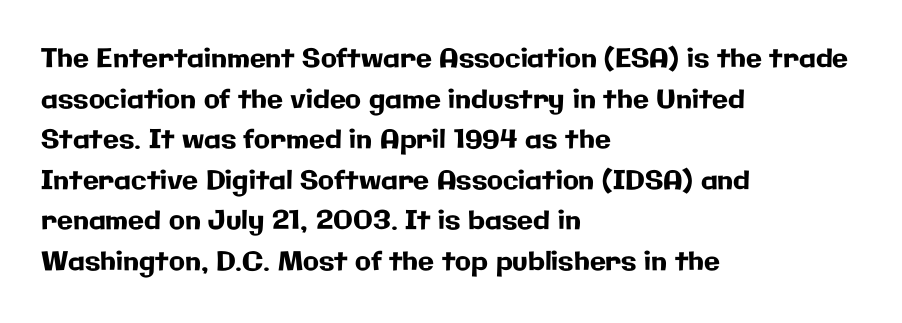
Q: Is the text italic (slanted)? A: No, it is upright.
Q: Is the text underlined? A: No.
Q: How is the paragraph aligned? A: Left-aligned.
Q: Is the spacing between letters normal or unusually wide? A: Normal.
Q: Is the spacing between lines tight, normal or loose? A: Normal.
